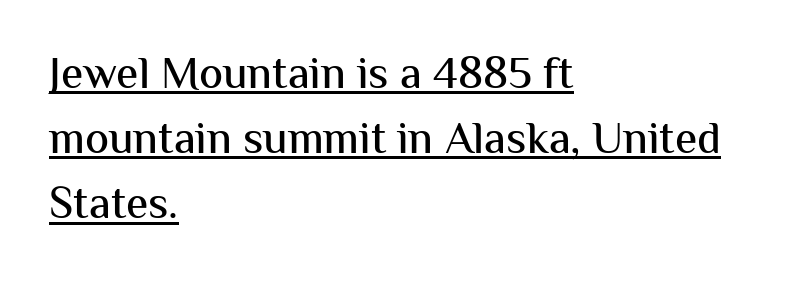
The image shows 45 px sans-serif type, upright; set left-aligned, normal line spacing (1.45x), normal letter spacing, underlined; medium stroke contrast and a medium x-height.
